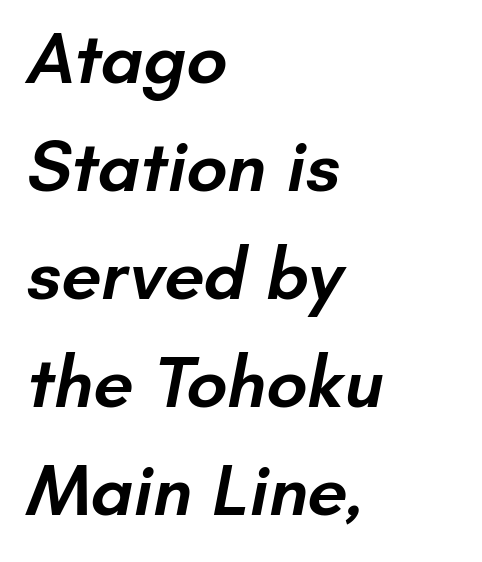
Proportional: the letters do not fall into vertical columns. How are the letters spaced? Ordinarily, with no added tracking. Semibold letterforms, between regular and bold. These lines sit exactly where default settings would place them. The typesetter chose a ragged-right arrangement here.
